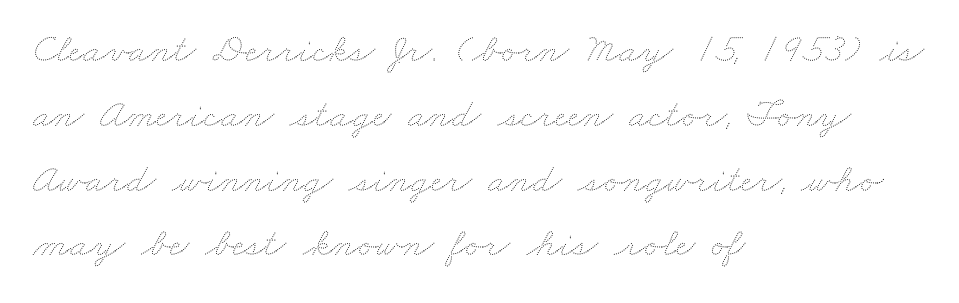
Varying glyph widths throughout — classic text-font behaviour. Each row of text sits above clean, open space. Is the type heavy? It reads as light-to-regular instead. The designer left line spacing at the default. Does extra space separate the letters? No, they use regular spacing. Alignment: flush left.
